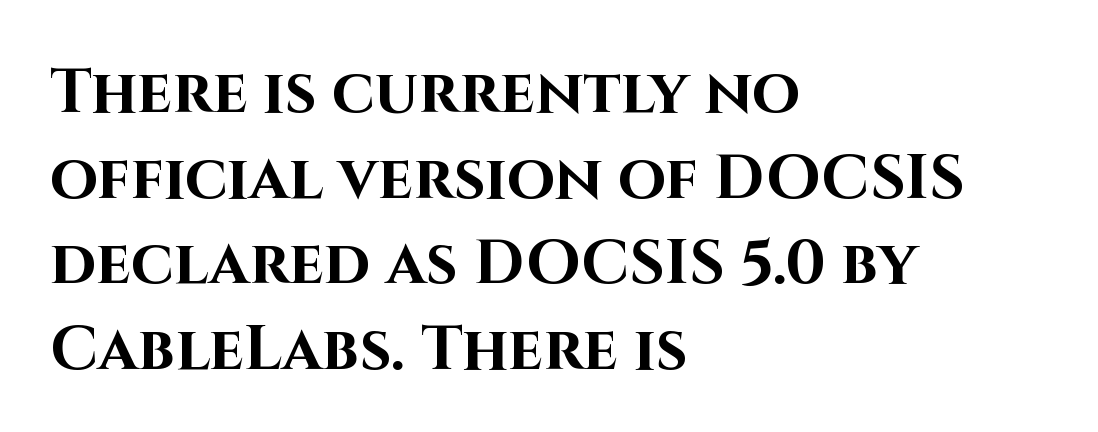
The image shows 62 px bold sans-serif type, upright; set left-aligned, normal line spacing (1.38x), normal letter spacing, not underlined; high stroke contrast and a large x-height.
